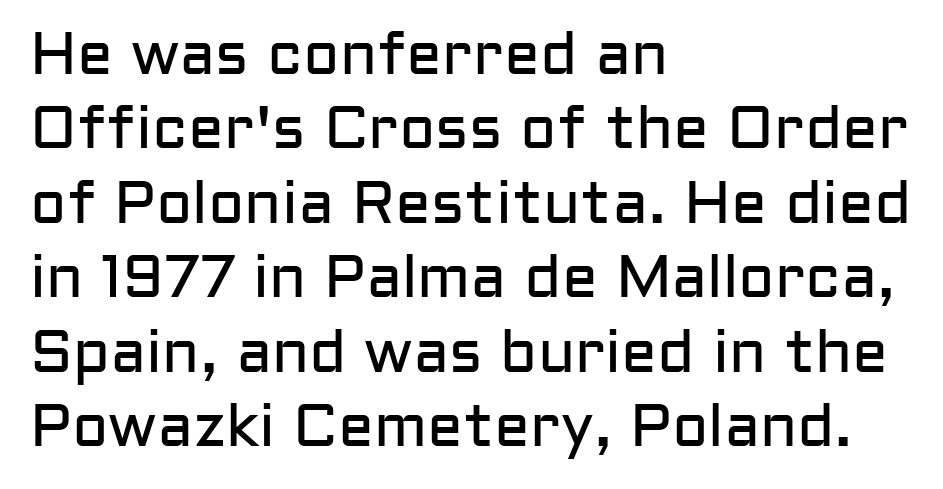
The image shows 60 px regular-weight sans-serif type, upright; set left-aligned, line spacing 1.24x, normal letter spacing, not underlined; low stroke contrast and a medium x-height.
